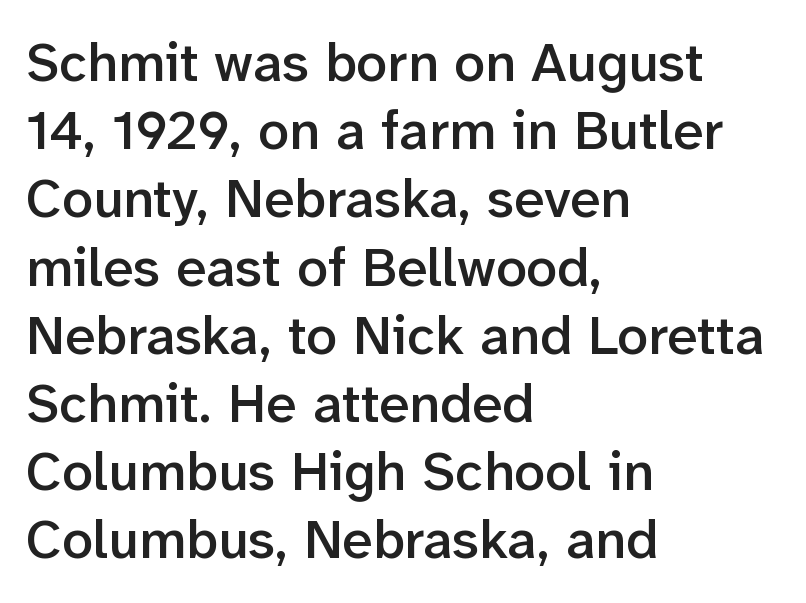
{"serif": "no", "italic": "no", "bold": "semi", "weight": "semibold", "width": "normal", "stroke_contrast": "low", "x_height": "medium", "monospaced": "no", "underline": "no", "align": "left", "line_spacing_ratio": 1.24, "letter_spacing": "normal", "letter_spacing_em": 0.0, "glyph_px": 55}
